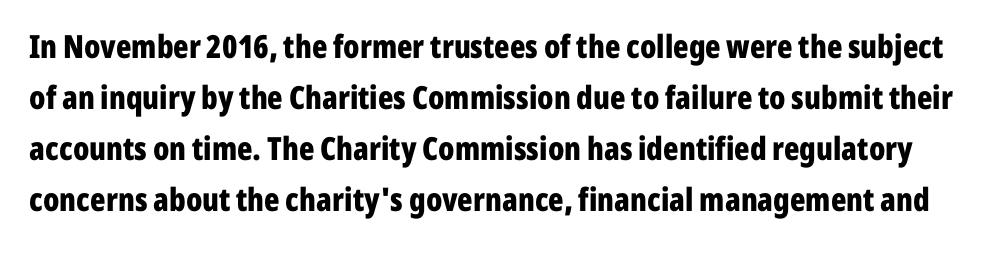
The image shows 32 px bold, condensed sans-serif type, upright; set normal line spacing (1.59x), normal letter spacing, not underlined; low stroke contrast and a medium x-height.
